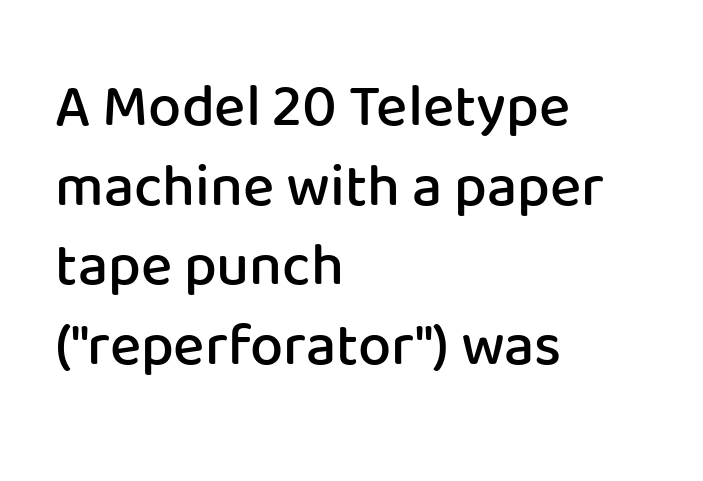
Default kerning and tracking; the words read as compact shapes. Notice the strokes are somewhat thickened but not fully heavy: this is a semibold. Looks like regular typesetting: each glyph gets only the width it needs. All the whitespace from short lines collects on the right. Notice how descenders clear the ascenders below comfortably — that's standard leading. Quick note: underline off.
